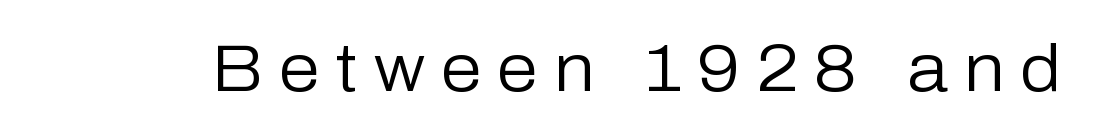
Q: Is the text bold? A: No.
Q: Is the text italic (slanted)? A: No, it is upright.
Q: Is the typeface a serif or a sans-serif typeface? A: Sans-serif.
Q: Is the text underlined? A: No.
Q: Is the spacing between letters normal or unusually wide? A: Unusually wide.
Q: Width (condensed, normal, or wide)? A: Normal.
Q: Stroke contrast? A: Low.
Q: x-height? A: Medium.
Q: Monospaced? A: No.
